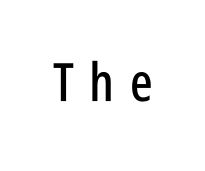
You could not count columns in this text — the font is proportionally spaced. The lettering holds an erect, upright posture throughout. Words float on clear page, feet unadorned. The rendering shows plain stroke endings on the letterforms — a sans-serif design.
